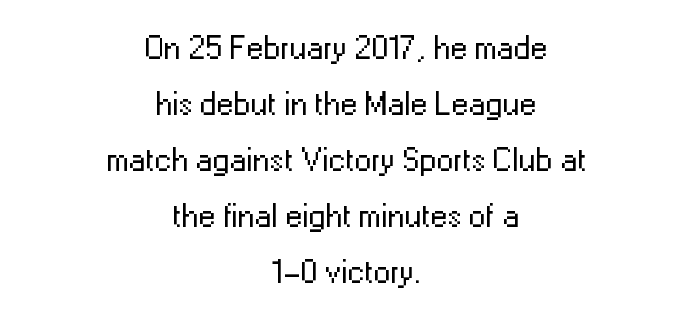
Q: Is the text bold? A: No.
Q: Is the text italic (slanted)? A: No, it is upright.
Q: Is the typeface a serif or a sans-serif typeface? A: Sans-serif.
Q: Is the text underlined? A: No.
Q: How is the paragraph aligned? A: Centered.
Q: Is the spacing between letters normal or unusually wide? A: Normal.
Q: Is the spacing between lines tight, normal or loose? A: Normal.
Q: Width (condensed, normal, or wide)? A: Normal.
Q: Stroke contrast? A: Low.
Q: x-height? A: Medium.
Q: Monospaced? A: No.
